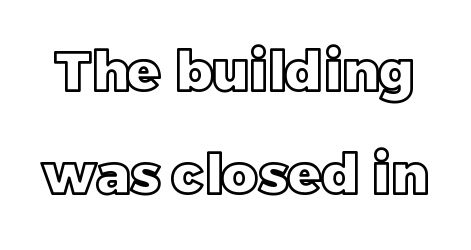
Here the designer chose a conventional face with non-uniform glyph widths. The type sits square on the baseline with zero lean. Beneath every word, the page is bare. Does extra space separate the letters? No, they use regular spacing.
